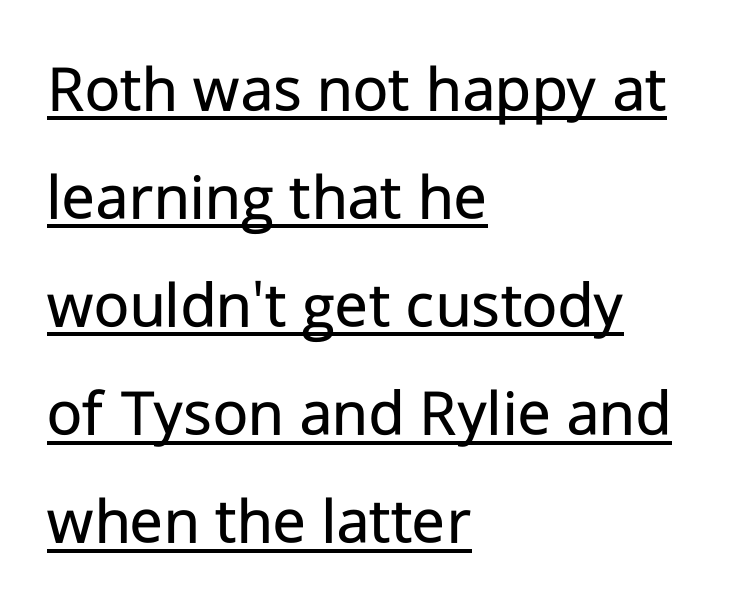
{"serif": "no", "italic": "no", "bold": "no", "weight": "regular", "width": "normal", "stroke_contrast": "low", "x_height": "medium", "monospaced": "no", "underline": "yes", "align": "left", "line_spacing": "normal", "line_spacing_ratio": 1.59, "letter_spacing": "normal", "letter_spacing_em": 0.0, "glyph_px": 68}
